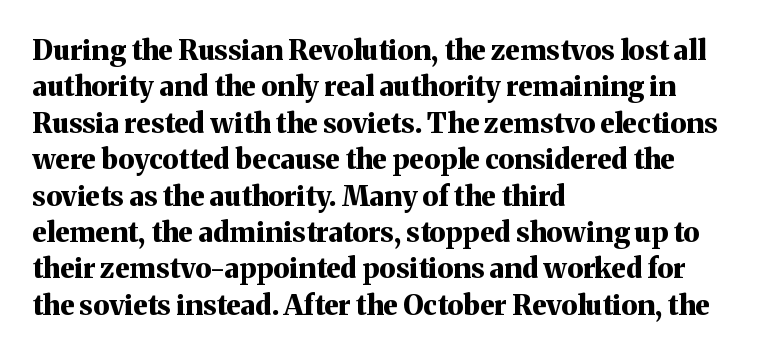
{"serif": "yes", "italic": "no", "bold": "yes", "weight": "bold", "width": "normal", "stroke_contrast": "medium", "x_height": "medium", "monospaced": "no", "underline": "no", "align": "left", "line_spacing": "normal", "line_spacing_ratio": 1.3, "letter_spacing": "normal", "letter_spacing_em": 0.0, "glyph_px": 28}
